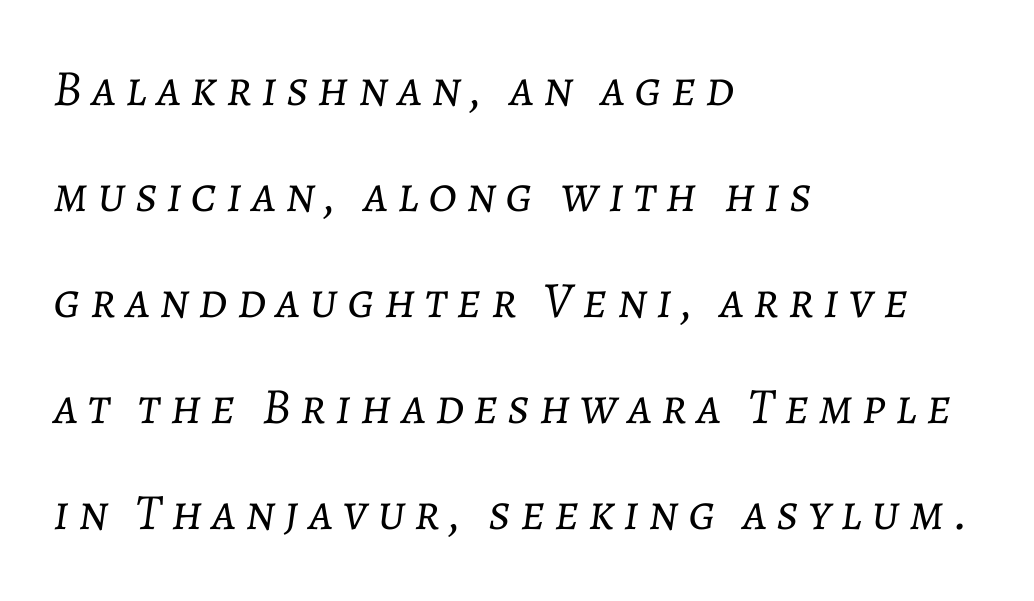
Q: Is the text bold? A: No.
Q: Is the text italic (slanted)? A: Yes, it leans right by about 7 degrees.
Q: Is the text underlined? A: No.
Q: How is the paragraph aligned? A: Left-aligned.
Q: Is the spacing between lines tight, normal or loose? A: Loose.
Q: Width (condensed, normal, or wide)? A: Normal.
Q: Stroke contrast? A: Low.
Q: x-height? A: Medium.
Q: Monospaced? A: No.
